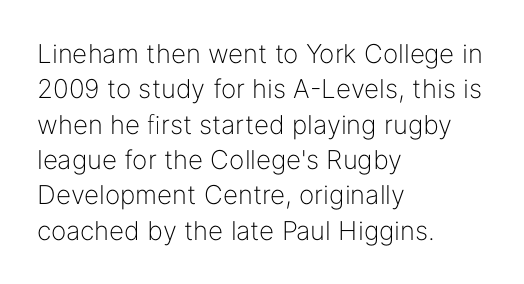
Q: Is the text bold? A: No.
Q: Is the text italic (slanted)? A: No, it is upright.
Q: Is the text underlined? A: No.
Q: How is the paragraph aligned? A: Left-aligned.
Q: Is the spacing between letters normal or unusually wide? A: Normal.
Q: Is the spacing between lines tight, normal or loose? A: Normal.
